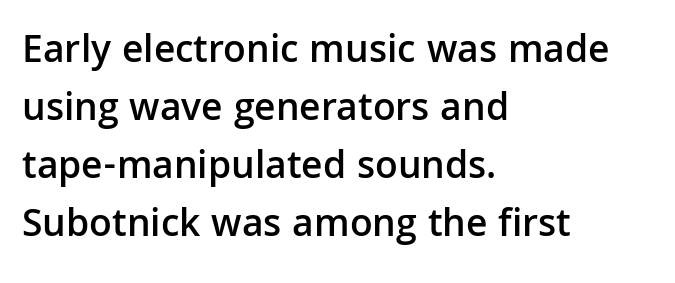
The image shows 40 px semibold sans-serif type, upright; set left-aligned, normal line spacing (1.45x), normal letter spacing, not underlined; low stroke contrast and a medium x-height.
